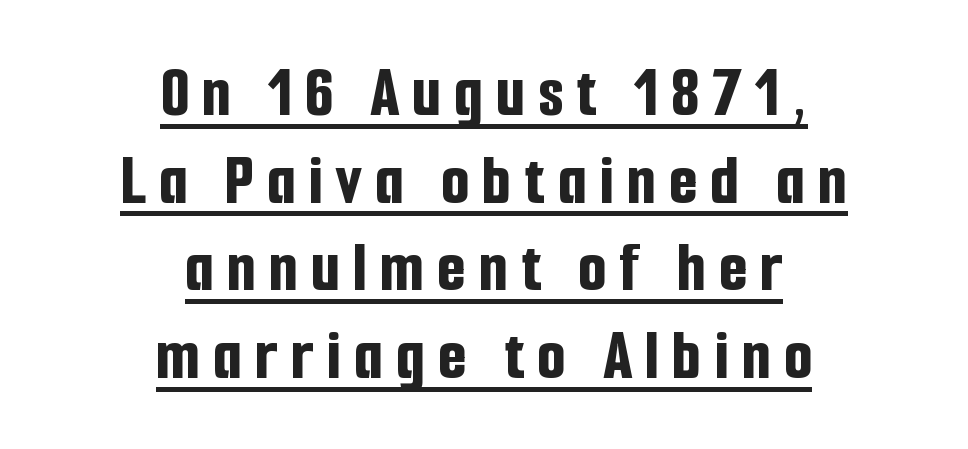
Q: Is the text bold? A: Yes.
Q: Is the text italic (slanted)? A: No, it is upright.
Q: Is the typeface a serif or a sans-serif typeface? A: Sans-serif.
Q: Is the text underlined? A: Yes.
Q: How is the paragraph aligned? A: Centered.
Q: Width (condensed, normal, or wide)? A: Condensed.
Q: Stroke contrast? A: Low.
Q: x-height? A: Medium.
Q: Monospaced? A: No.
